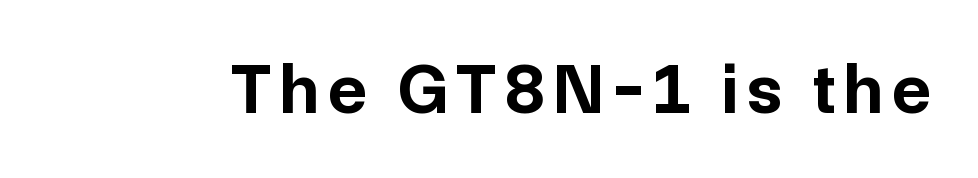
Ascenders rise straight up at ninety degrees. No word sits above an underline. The letters advance in unequal steps, a hallmark of proportional type. This rendering employs a face without finishing strokes, i.e., a sans-serif. These words are printed bold, with thick strokes throughout.
